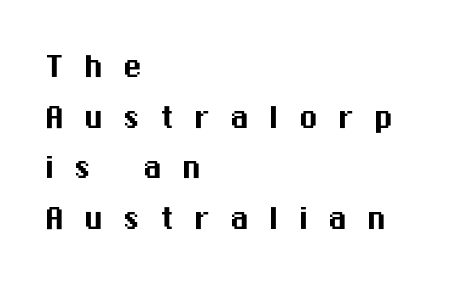
Interline gaps are of average width in this sample. You could not count columns in this text — the font is proportionally spaced. The characters display no serif detailing; their extremities are plain. Short note: letters widely spaced. This rendering uses left alignment, leaving the right contour irregular. Descenders hang freely into open space.
